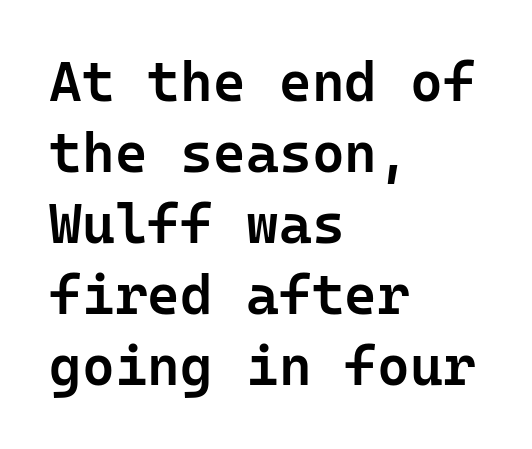
Emphasis by weight is partial: semibold. The specimen reads as upright at a glance. Here the glyphs are tracked normally, forming tight word shapes. Any mark beneath the type? The region is blank. Serif or sans? Sans — the stroke terminals are bare.
